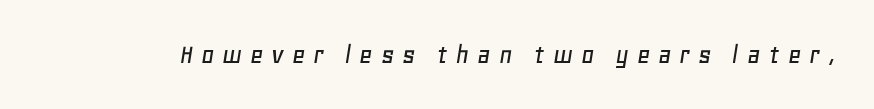
Q: Is the text italic (slanted)? A: Yes, it leans right by about 11 degrees.
Q: Is the text underlined? A: No.
Q: Is the spacing between letters normal or unusually wide? A: Unusually wide.
Q: Width (condensed, normal, or wide)? A: Normal.
Q: Stroke contrast? A: Low.
Q: x-height? A: Large.
Q: Monospaced? A: No.
